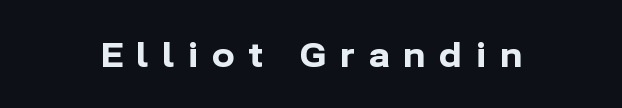
The image shows 34 px bold sans-serif type, upright; set unusually wide letter spacing (+0.39 em), not underlined; low stroke contrast and a medium x-height.
